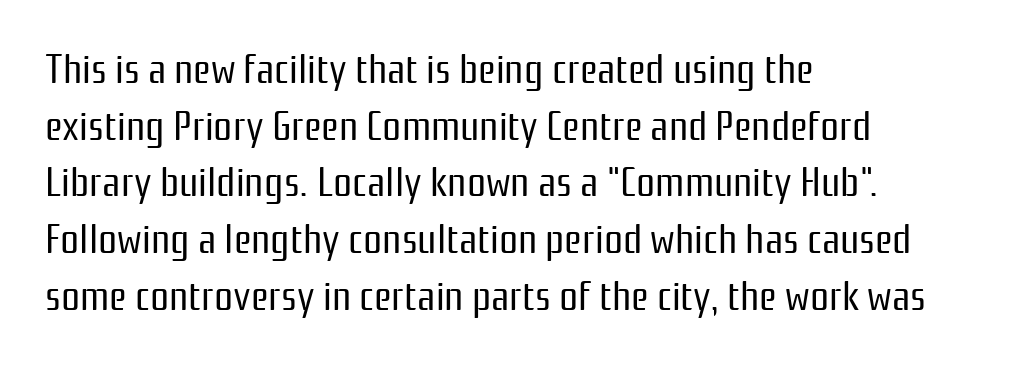
No heavy texture on the line: the type isn't bold. Nope, not italic — everything's standing straight. The type family on display is of the sans-serif kind. Just letters on the line, the space beneath them empty.
